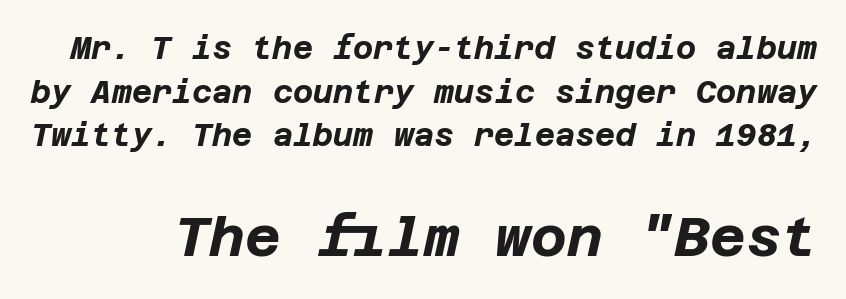
{"italic": "yes", "lean": "right", "slant_degrees": 12, "bold": "yes", "weight": "bold", "width": "normal", "stroke_contrast": "low", "x_height": "large", "underline": "no", "line_spacing": "normal", "line_spacing_ratio": 1.41, "letter_spacing": "normal", "letter_spacing_em": 0.0, "larger_block": "second", "size_ratio": 1.77, "glyph_px": 55}
